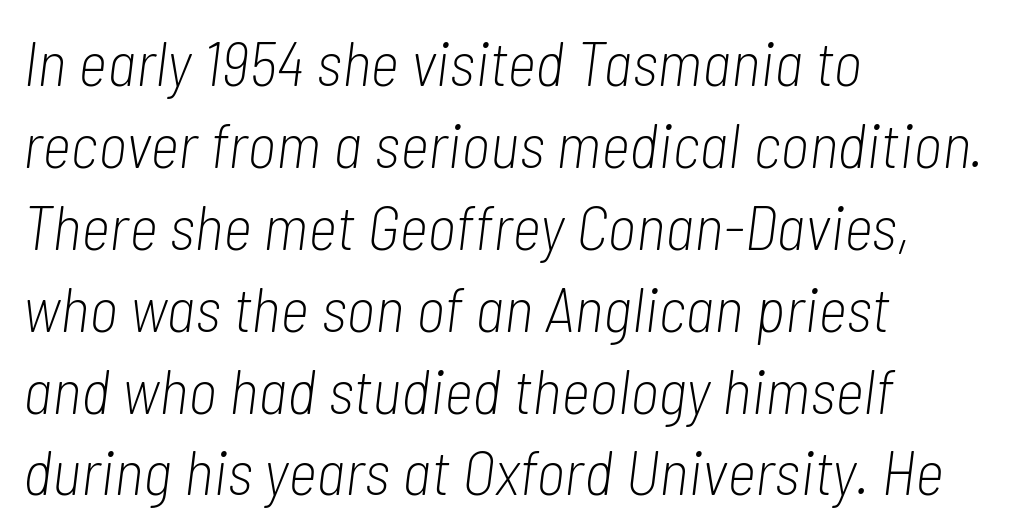
Nobody drew a line under any word here. A typesetter would call this proportional, since set widths differ per character. On a weight scale, this lands at 450 or below. When letters slant like this, we call the style italic. Short and long lines alike share a common starting point at left. These lines sit exactly where default settings would place them.
